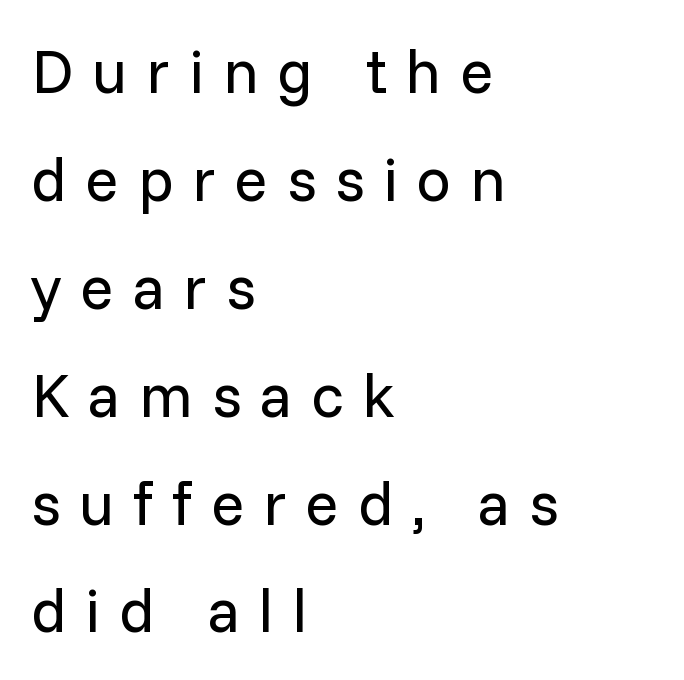
The specimen reads as upright at a glance. Think of a printed novel: that variable character pitch is what you see here. Counters stay open thanks to moderate or lighter strokes. Clear beneath every line of the passage. I'd call this a sans setting — the letters go barefoot. This rendering uses left alignment, leaving the right contour irregular.
